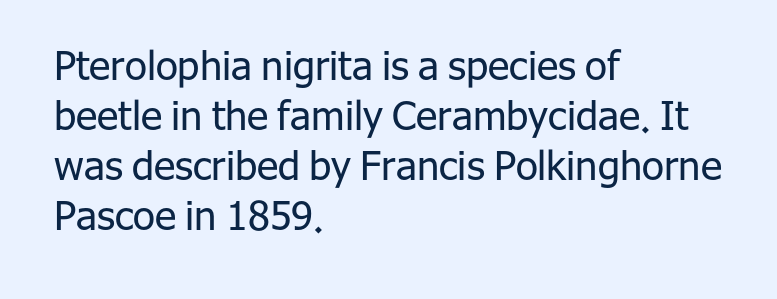
A classic flush-left, rag-right setting is used for this passage. The type is set solid horizontally, with unmodified tracking. If you drew a line through each stem, it would be perfectly vertical. This sample has the flowing, uneven cadence of proportional lettering.
